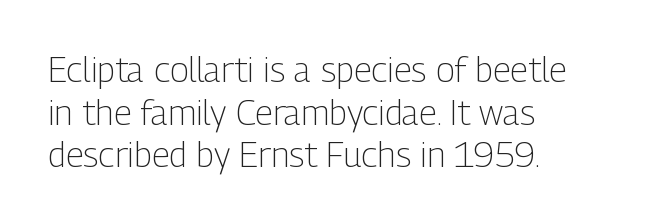
The letters look calm and open, with moderate or lighter stems. The string is rendered with underlining switched off. The lines are quadded left. Inter-character spacing is left at the font's built-in metrics. Rendered with straight, roman letterforms. Examine the stroke ends and you'll find no serifs.
